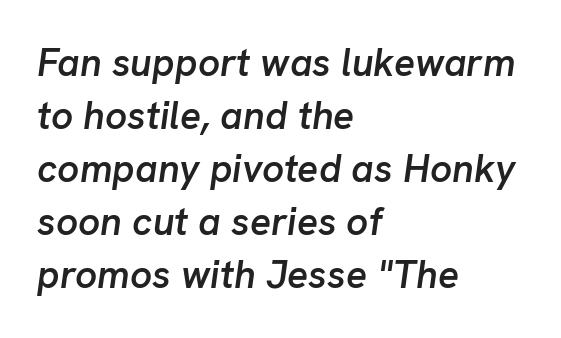
Q: Is the text bold? A: Semi-bold.
Q: Is the text italic (slanted)? A: Yes, it leans right by about 8 degrees.
Q: Is the text underlined? A: No.
Q: How is the paragraph aligned? A: Left-aligned.
Q: Is the spacing between letters normal or unusually wide? A: Normal.
Q: Is the spacing between lines tight, normal or loose? A: Normal.
Q: Width (condensed, normal, or wide)? A: Normal.
Q: Stroke contrast? A: Low.
Q: x-height? A: Medium.
Q: Monospaced? A: No.
